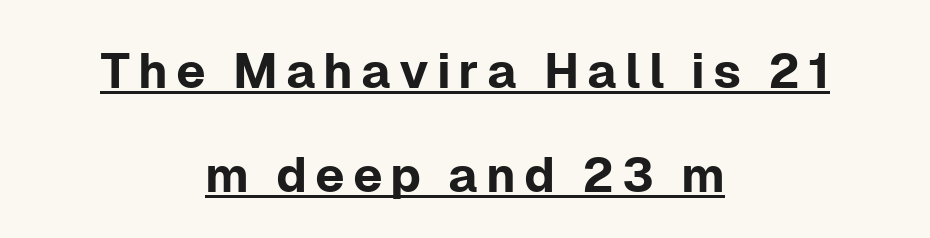
Q: Is the text italic (slanted)? A: No, it is upright.
Q: Is the typeface a serif or a sans-serif typeface? A: Sans-serif.
Q: Is the text underlined? A: Yes.
Q: How is the paragraph aligned? A: Centered.
Q: Is the spacing between lines tight, normal or loose? A: Loose.
Q: Width (condensed, normal, or wide)? A: Normal.
Q: Stroke contrast? A: Low.
Q: x-height? A: Medium.
Q: Monospaced? A: No.
